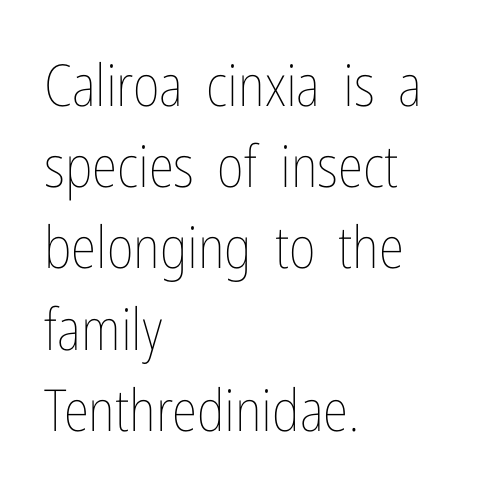
Think of a printed novel: that variable character pitch is what you see here. Underline: absent. The specimen reads as upright at a glance. The rag falls on the right side of this text block.
